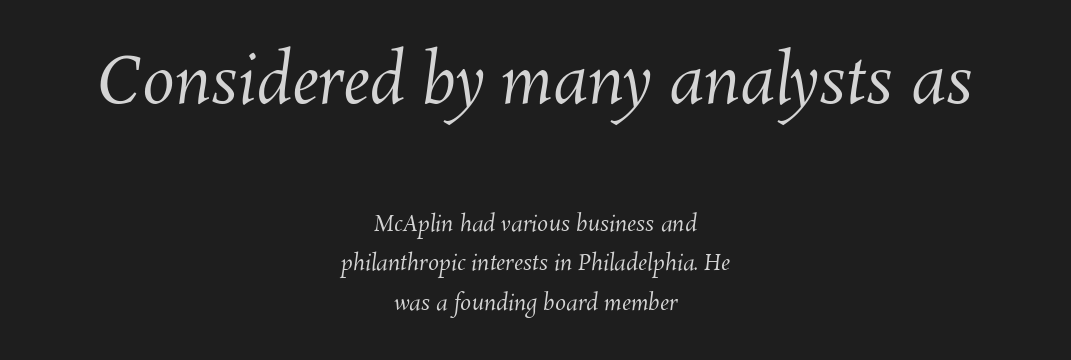
The image shows 65 px regular-weight type; set centered, line spacing 1.81x, normal letter spacing, not underlined; the first (top) block is 2.95x larger; medium stroke contrast and a medium x-height.
